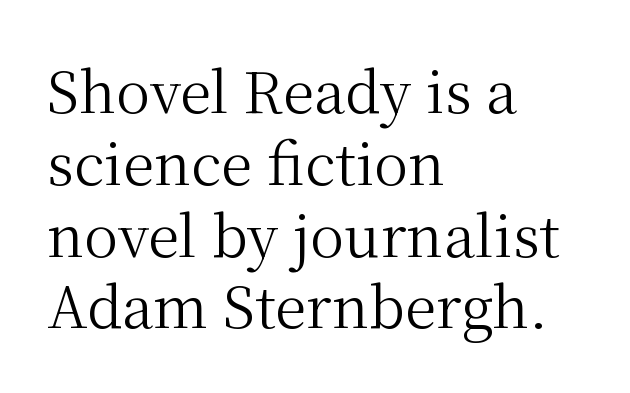
{"serif": "yes", "italic": "no", "bold": "no", "weight": "regular", "width": "normal", "stroke_contrast": "medium", "x_height": "medium", "monospaced": "no", "underline": "no", "align": "left", "line_spacing": "normal", "line_spacing_ratio": 1.26, "letter_spacing": "normal", "letter_spacing_em": 0.0, "glyph_px": 57}
